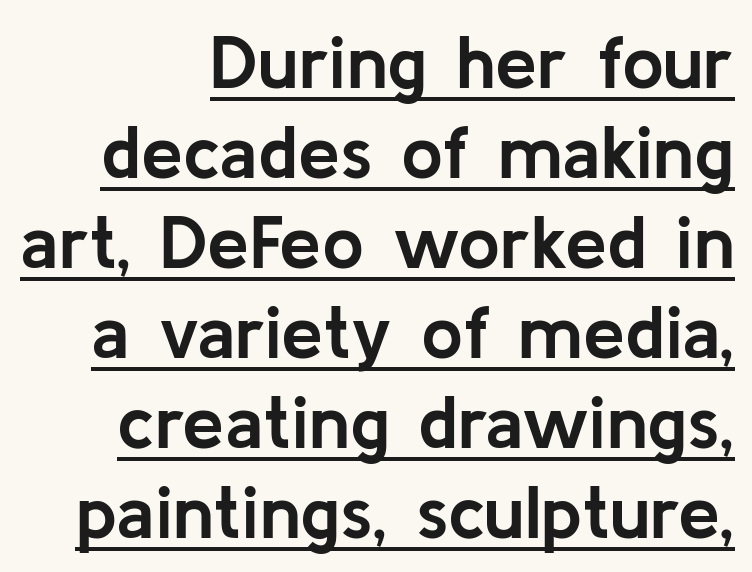
{"serif": "no", "italic": "no", "bold": "yes", "weight": "semibold", "width": "normal", "stroke_contrast": "low", "x_height": "medium", "monospaced": "no", "underline": "yes", "line_spacing_ratio": 1.2, "letter_spacing": "normal", "letter_spacing_em": 0.0, "glyph_px": 75}
